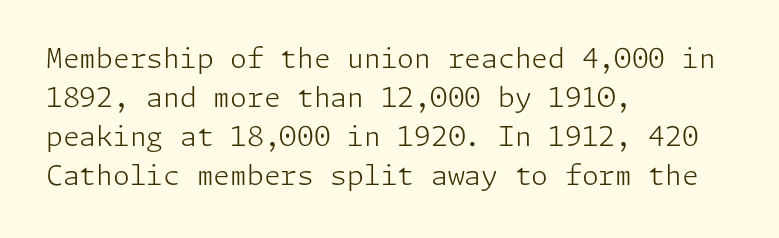
The image shows 27 px text type, upright; set left-aligned, normal line spacing (1.45x), normal letter spacing, not underlined.
